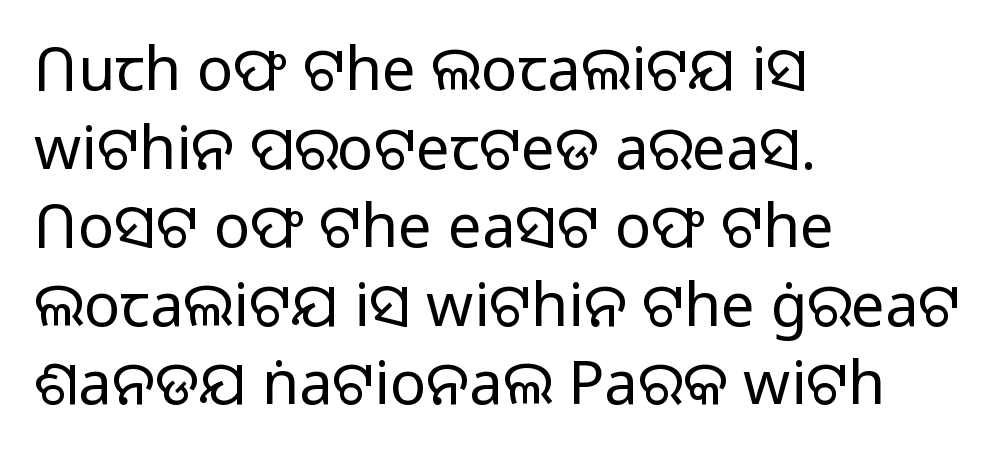
The rendering uses natural spacing where letterforms have individual widths. The strip under each line holds only bare page. Vertical spacing — default. Compared with typical body copy, the letter spacing here is the same. Visually the block forms a straight wall on the left and a jagged coastline on the right.
